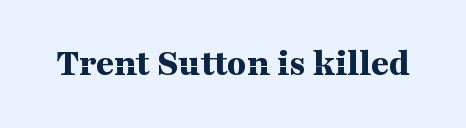
Look at the tracking — it's just the regular setting, nothing added. Designer's note — italics off, roman on. A typesetter would call this proportional, since set widths differ per character. These lines are composed in type with serifs.
